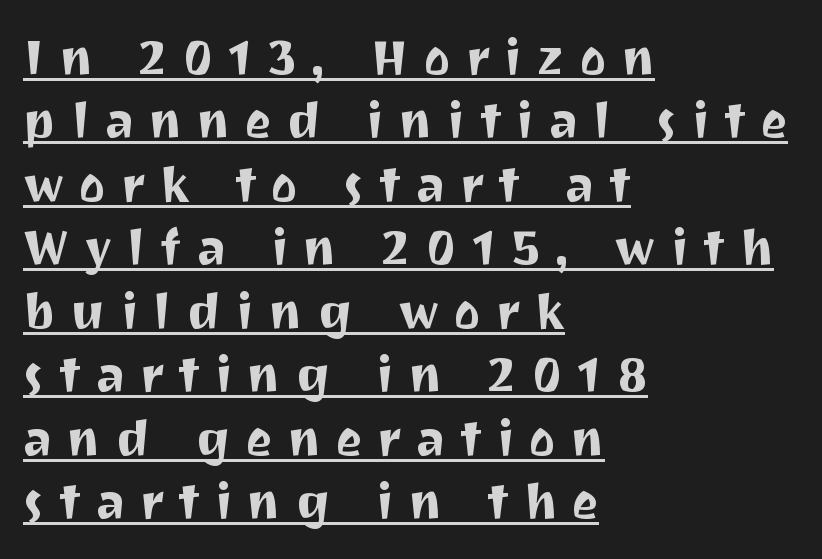
Q: Is the text italic (slanted)? A: No, it is upright.
Q: Is the typeface a serif or a sans-serif typeface? A: Sans-serif.
Q: Is the text underlined? A: Yes.
Q: How is the paragraph aligned? A: Left-aligned.
Q: Is the spacing between letters normal or unusually wide? A: Unusually wide.
Q: Is the spacing between lines tight, normal or loose? A: Normal.
Q: Width (condensed, normal, or wide)? A: Normal.
Q: Stroke contrast? A: Medium.
Q: x-height? A: Medium.
Q: Monospaced? A: No.
